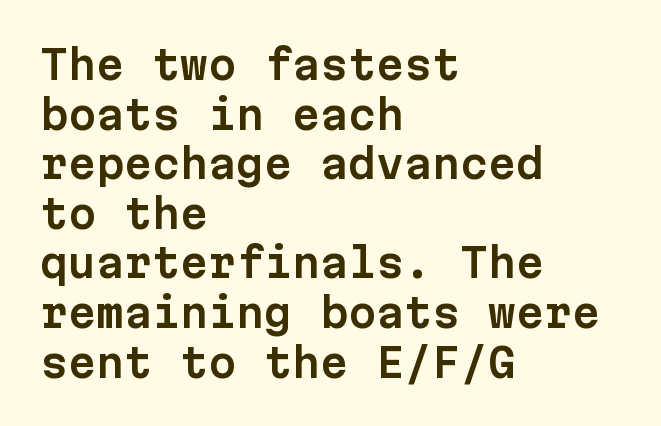
Q: Is the text italic (slanted)? A: No, it is upright.
Q: Is the typeface a serif or a sans-serif typeface? A: Sans-serif.
Q: Is the text underlined? A: No.
Q: How is the paragraph aligned? A: Left-aligned.
Q: Is the spacing between letters normal or unusually wide? A: Normal.
Q: Width (condensed, normal, or wide)? A: Normal.
Q: Stroke contrast? A: Low.
Q: x-height? A: Medium.
Q: Monospaced? A: Yes.
